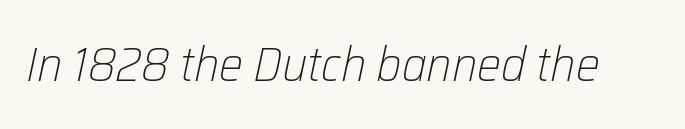
Q: Is the text bold? A: No.
Q: Is the text italic (slanted)? A: Yes, it leans right by about 12 degrees.
Q: Is the text underlined? A: No.
Q: Is the spacing between letters normal or unusually wide? A: Normal.
Q: Width (condensed, normal, or wide)? A: Normal.
Q: Stroke contrast? A: Low.
Q: x-height? A: Medium.
Q: Monospaced? A: No.
